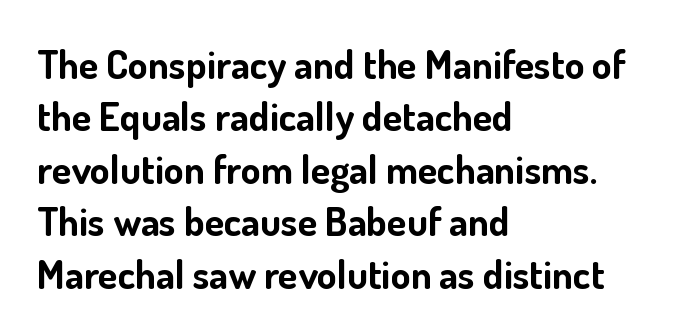
This sample is left-justified, so line endings fall wherever the words run out. In terms of letterform style, serifs are entirely absent. Inter-character spacing is left at the font's built-in metrics. The area under the type is left untouched. One glance says typical: line gaps are just what's usual. Italic? Not at all — the glyphs are vertical.
